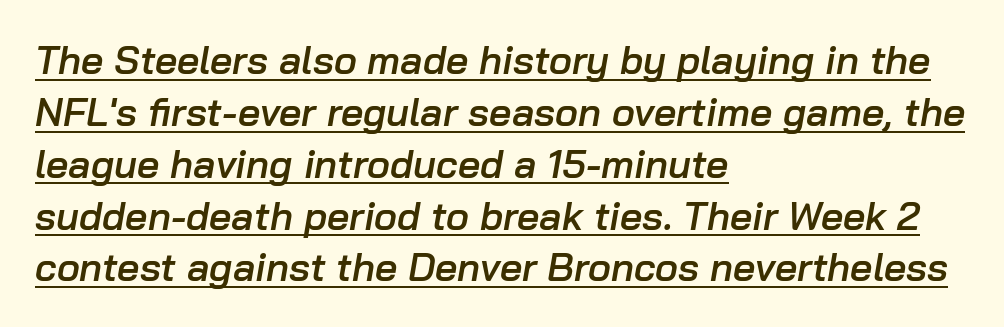
The image shows 39 px semibold type, italic (leaning right); set left-aligned, normal line spacing (1.33x), normal letter spacing, underlined; low stroke contrast and a medium x-height.
